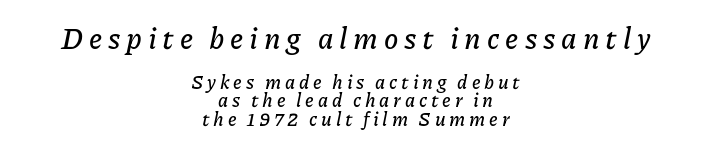
The image shows 29 px text type, italic (leaning right); set centered, tight line spacing (0.96x), unusually wide letter spacing (+0.2 em), not underlined; the first (top) block is 1.53x larger; low stroke contrast and a medium x-height.
